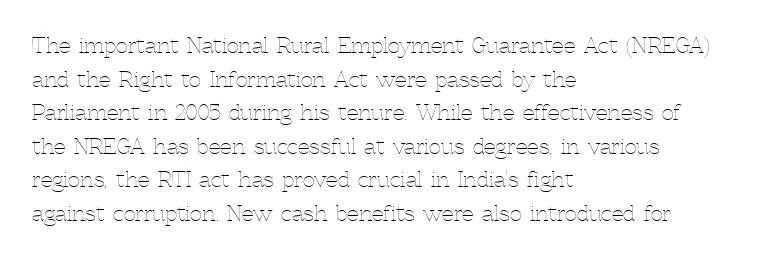
Q: Is the text bold? A: No.
Q: Is the text italic (slanted)? A: No, it is upright.
Q: Is the text underlined? A: No.
Q: How is the paragraph aligned? A: Left-aligned.
Q: Is the spacing between letters normal or unusually wide? A: Normal.
Q: Is the spacing between lines tight, normal or loose? A: Normal.
